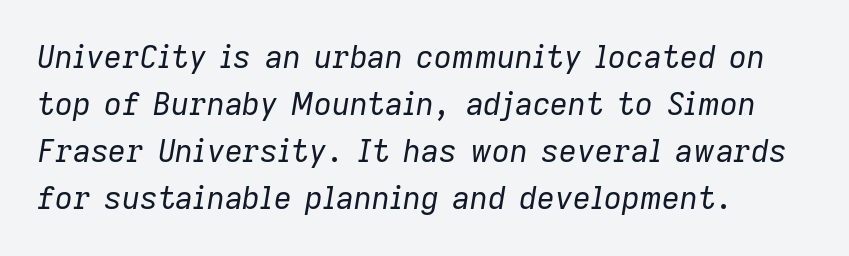
The image shows 31 px regular-weight type, italic (leaning right); set left-aligned, normal line spacing (1.52x), normal letter spacing, not underlined; low stroke contrast and a medium x-height.
